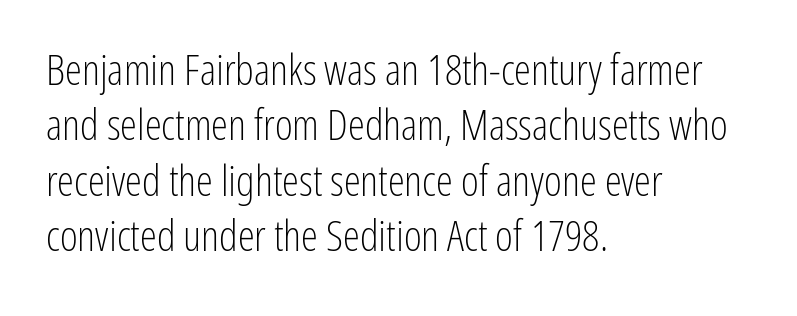
The image shows 43 px light, condensed sans-serif type, upright; set left-aligned, normal line spacing (1.29x), normal letter spacing, not underlined; low stroke contrast and a medium x-height.
